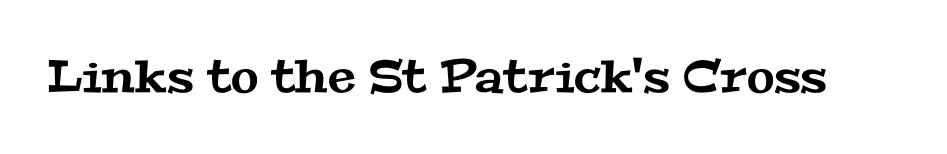
The image shows 45 px wide serif type; set normal letter spacing, not underlined; medium stroke contrast and a medium x-height.
